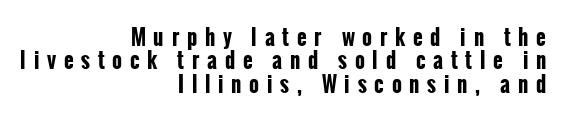
{"italic": "no", "bold": "yes", "underline": "no", "align": "right", "line_spacing": "tight", "line_spacing_ratio": 1.11, "letter_spacing": "wide", "letter_spacing_em": 0.37, "glyph_px": 21}
